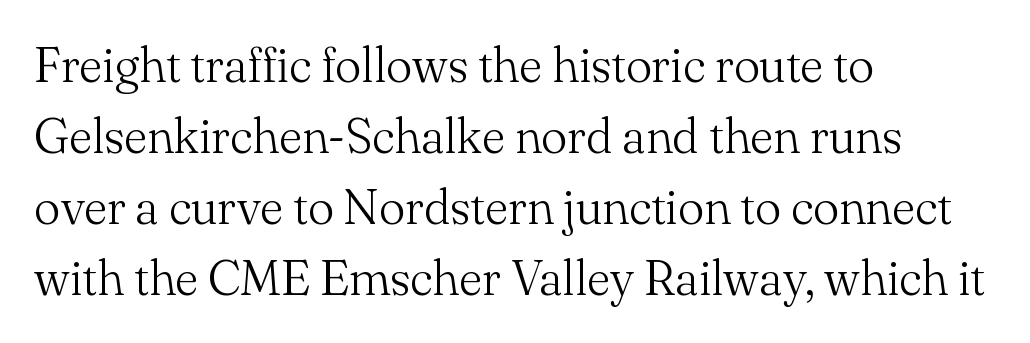
Q: Is the text bold? A: No.
Q: Is the text italic (slanted)? A: No, it is upright.
Q: Is the typeface a serif or a sans-serif typeface? A: Serif.
Q: Is the text underlined? A: No.
Q: How is the paragraph aligned? A: Left-aligned.
Q: Is the spacing between letters normal or unusually wide? A: Normal.
Q: Is the spacing between lines tight, normal or loose? A: Normal.
Q: Width (condensed, normal, or wide)? A: Normal.
Q: Stroke contrast? A: Medium.
Q: x-height? A: Small.
Q: Monospaced? A: No.
